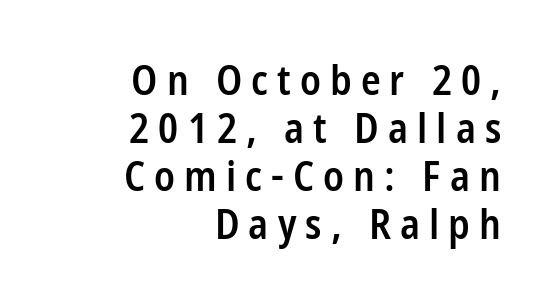
{"serif": "no", "italic": "no", "bold": "semi", "weight": "semibold", "width": "condensed", "stroke_contrast": "low", "x_height": "medium", "monospaced": "no", "underline": "no", "align": "right", "line_spacing_ratio": 1.17, "letter_spacing": "wide", "letter_spacing_em": 0.22, "glyph_px": 41}
